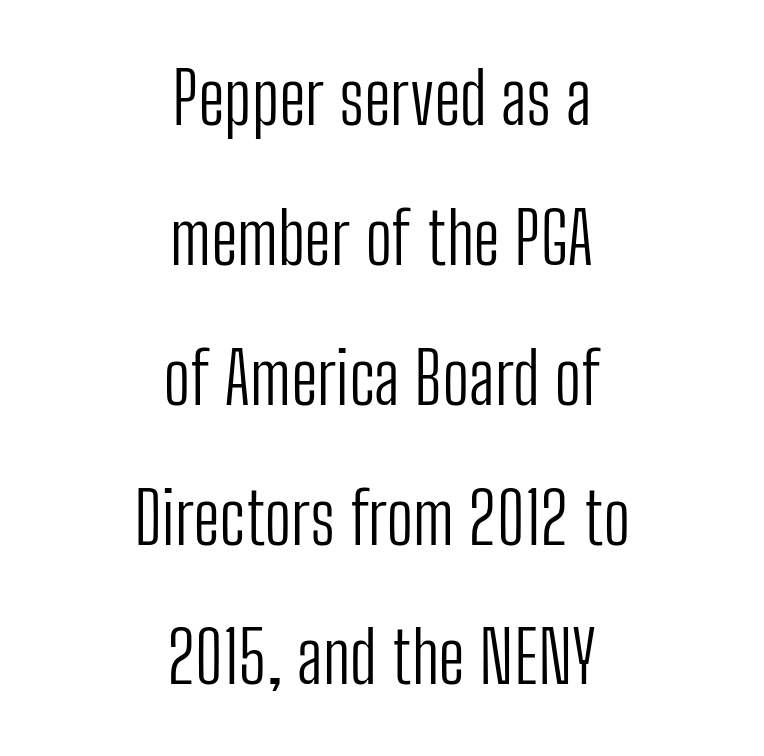
Q: Is the text bold? A: No.
Q: Is the text italic (slanted)? A: No, it is upright.
Q: Is the typeface a serif or a sans-serif typeface? A: Sans-serif.
Q: Is the text underlined? A: No.
Q: How is the paragraph aligned? A: Centered.
Q: Is the spacing between letters normal or unusually wide? A: Normal.
Q: Is the spacing between lines tight, normal or loose? A: Loose.
Q: Width (condensed, normal, or wide)? A: Condensed.
Q: Stroke contrast? A: Low.
Q: x-height? A: Medium.
Q: Monospaced? A: No.
